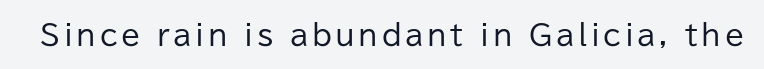
The image shows 28 px regular-weight sans-serif type, upright; set not underlined; low stroke contrast and a medium x-height.
